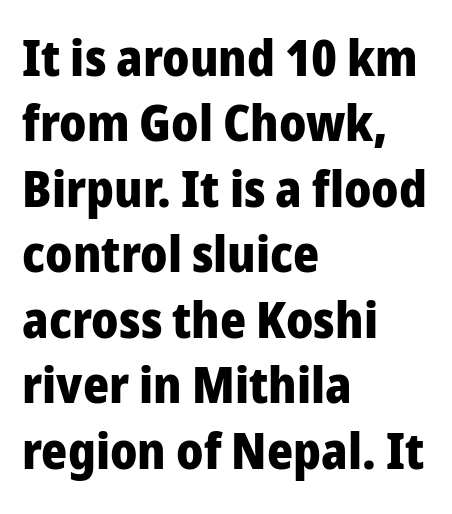
The image shows 50 px heavy sans-serif type, upright; set left-aligned, normal line spacing (1.31x), normal letter spacing, not underlined; low stroke contrast and a medium x-height.
